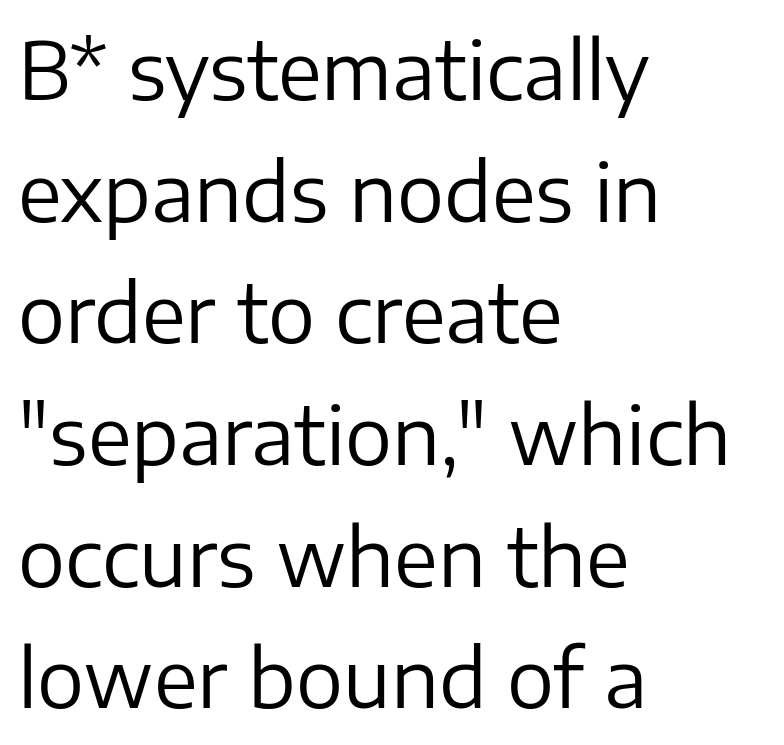
In terms of posture, this sample is upright. These glyphs show unthickened strokes, regular width or finer. The tracking reads as untouched default to a designer's eye. Is this a fixed-width face? No — the glyphs have proportional, varying widths. The passage shown stacks its lines at a standard gap.
